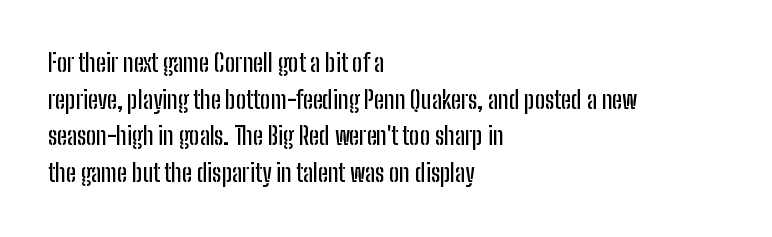
{"italic": "no", "underline": "no", "align": "left", "line_spacing": "normal", "line_spacing_ratio": 1.53, "letter_spacing": "normal", "letter_spacing_em": 0.0, "glyph_px": 24}
